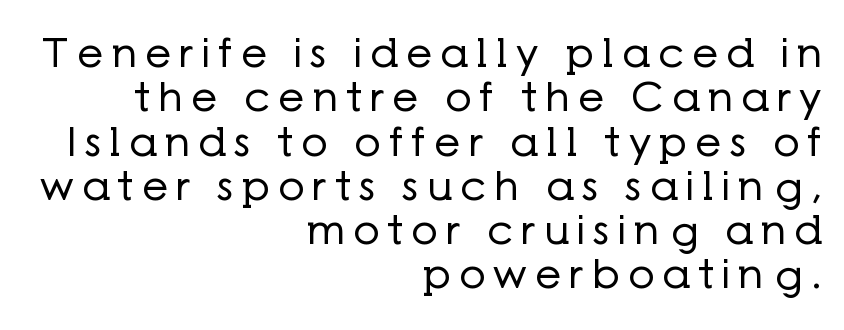
Underline: absent. The rag falls on the left side of this text block. The rendering uses natural spacing where letterforms have individual widths. Every stem runs plumb, perpendicular to the baseline.
